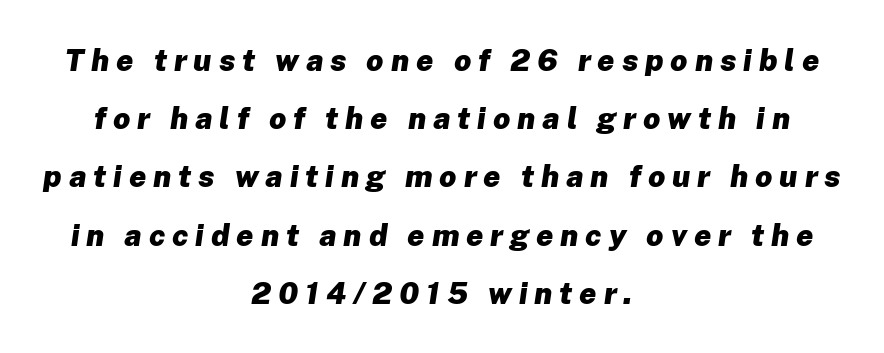
Q: Is the text bold? A: Yes.
Q: Is the text italic (slanted)? A: Yes, it leans right by about 8 degrees.
Q: Is the text underlined? A: No.
Q: How is the paragraph aligned? A: Centered.
Q: Is the spacing between letters normal or unusually wide? A: Unusually wide.
Q: Is the spacing between lines tight, normal or loose? A: Loose.
Q: Width (condensed, normal, or wide)? A: Normal.
Q: Stroke contrast? A: Low.
Q: x-height? A: Medium.
Q: Monospaced? A: No.
